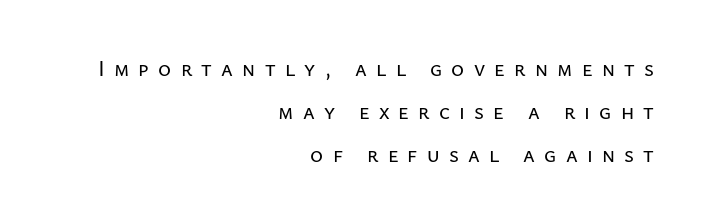
{"italic": "no", "underline": "no", "align": "right", "line_spacing": "loose", "line_spacing_ratio": 1.95, "letter_spacing": "wide", "letter_spacing_em": 0.42, "glyph_px": 22}
